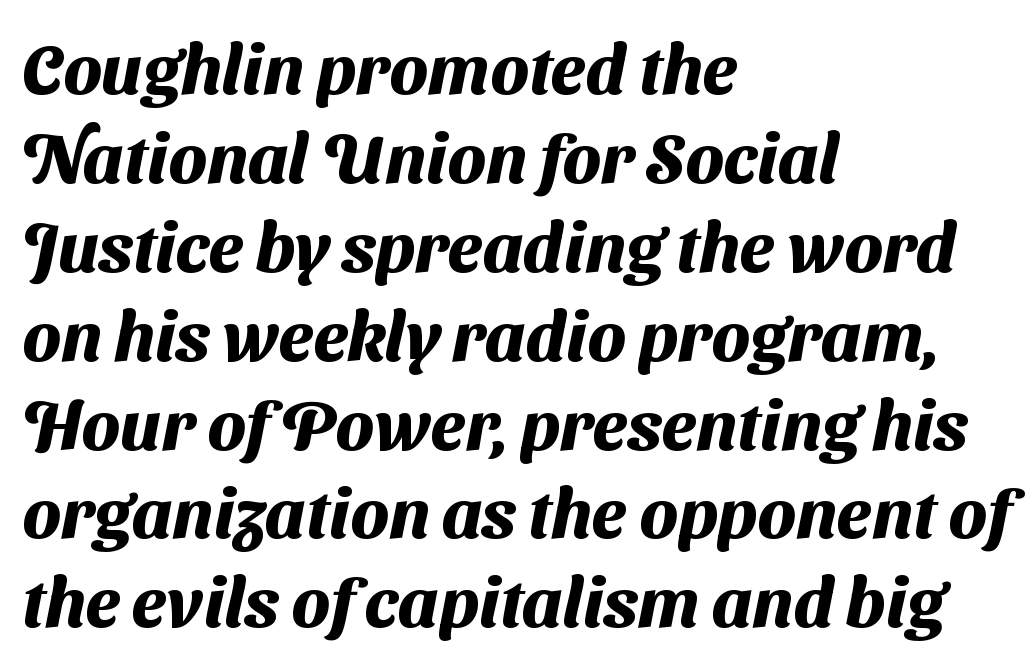
Here the glyphs are tracked normally, forming tight word shapes. The passage is arranged the way most books set body copy — flush left. The zone under the glyphs is completely vacant. The rendering uses natural spacing where letterforms have individual widths. Typesetter's note: full bold, strokes at maximum text heaviness. Vertical spacing — default.
